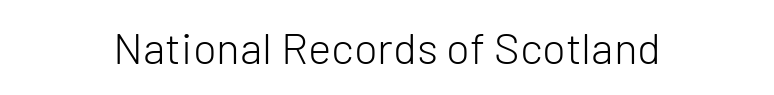
Q: Is the text bold? A: No.
Q: Is the text italic (slanted)? A: No, it is upright.
Q: Is the typeface a serif or a sans-serif typeface? A: Sans-serif.
Q: Is the text underlined? A: No.
Q: How is the paragraph aligned? A: Centered.
Q: Is the spacing between letters normal or unusually wide? A: Normal.
Q: Width (condensed, normal, or wide)? A: Normal.
Q: Stroke contrast? A: Low.
Q: x-height? A: Medium.
Q: Monospaced? A: No.
